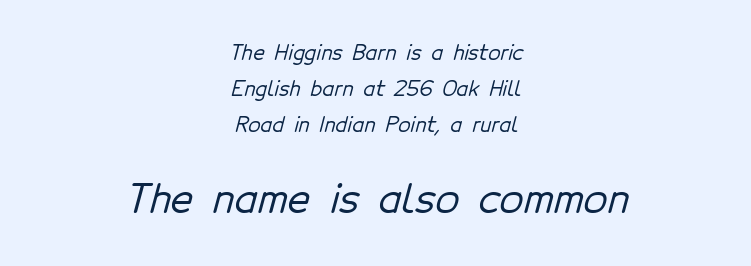
This sample has the flowing, uneven cadence of proportional lettering. Students, note that the glyphs here touch the page at normal intervals. Rule under the text: the space is simply empty. Regarding serifs, this sample does without them. Look at the glyph heights: the lower group is clearly the bigger setting. The paragraph shown floats in the horizontal middle.
